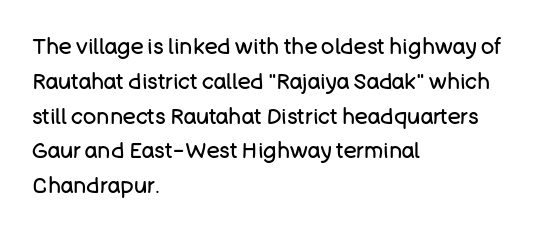
{"italic": "no", "bold": "no", "underline": "no", "align": "left", "line_spacing": "normal", "line_spacing_ratio": 1.58, "letter_spacing": "normal", "letter_spacing_em": 0.0, "glyph_px": 22}
